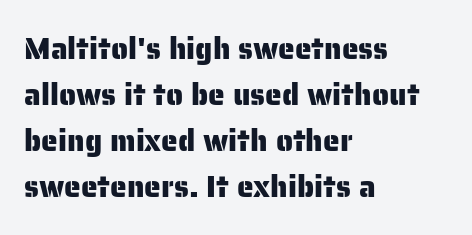
The image shows 30 px sans-serif type, upright; set left-aligned, normal line spacing (1.53x), normal letter spacing, not underlined; low stroke contrast and a medium x-height.
